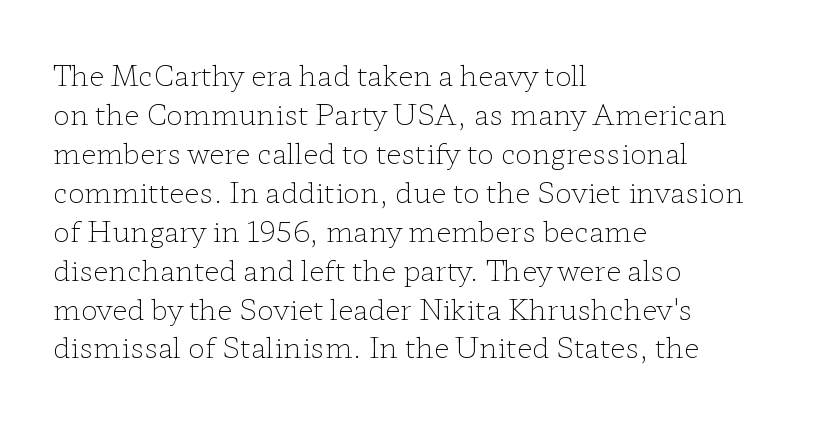
Tall strokes in this sample are plumb rather than angled. Is this a fixed-width face? No — the glyphs have proportional, varying widths. Each row of text sits above clean, open space. One glance says typical: line gaps are just what's usual. Stems here are at most as thick as an everyday book face.
